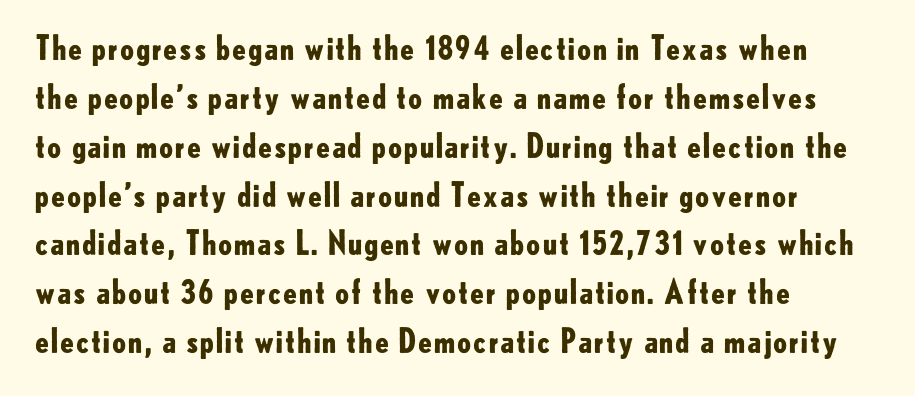
The image shows 33 px bold sans-serif type, upright; set left-aligned, normal line spacing (1.48x), normal letter spacing, not underlined; low stroke contrast and a small x-height.
